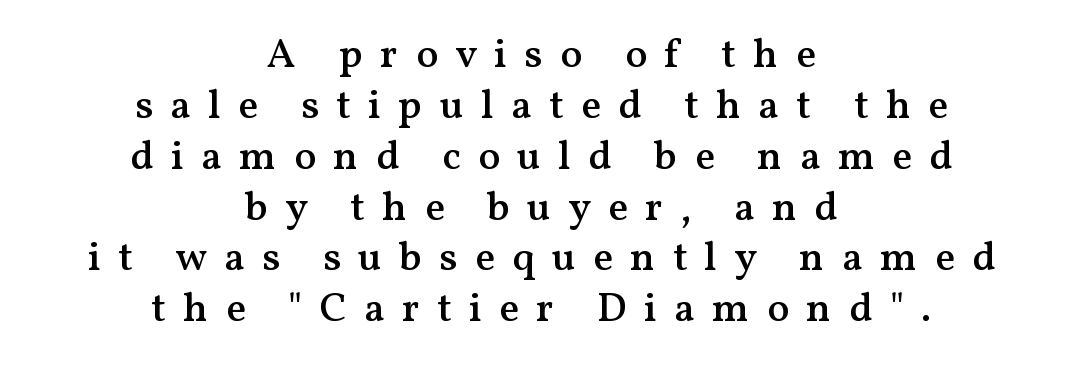
Q: Is the text bold? A: Semi-bold.
Q: Is the text italic (slanted)? A: No, it is upright.
Q: Is the typeface a serif or a sans-serif typeface? A: Serif.
Q: Is the text underlined? A: No.
Q: How is the paragraph aligned? A: Centered.
Q: Is the spacing between letters normal or unusually wide? A: Unusually wide.
Q: Width (condensed, normal, or wide)? A: Normal.
Q: Stroke contrast? A: Medium.
Q: x-height? A: Medium.
Q: Monospaced? A: No.
